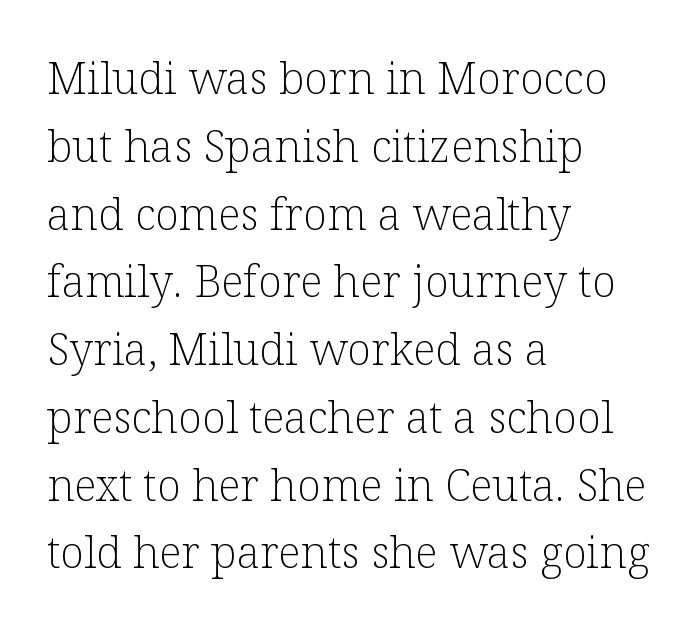
A clean baseline with only descenders dipping below it. Where is the straight margin? On the left. Posture: upright roman. This sample uses plain, unmodified letter spacing. Regarding serifs, this sample has them. The rendering uses natural spacing where letterforms have individual widths.
